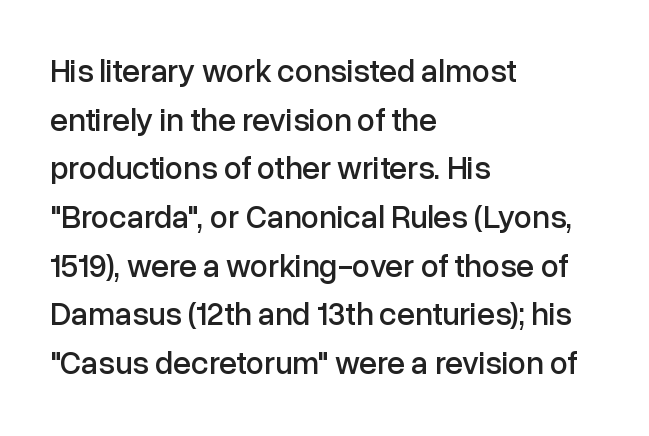
{"serif": "no", "italic": "no", "width": "normal", "stroke_contrast": "low", "x_height": "medium", "monospaced": "no", "underline": "no", "align": "left", "line_spacing": "normal", "line_spacing_ratio": 1.52, "letter_spacing": "normal", "letter_spacing_em": 0.0, "glyph_px": 32}
